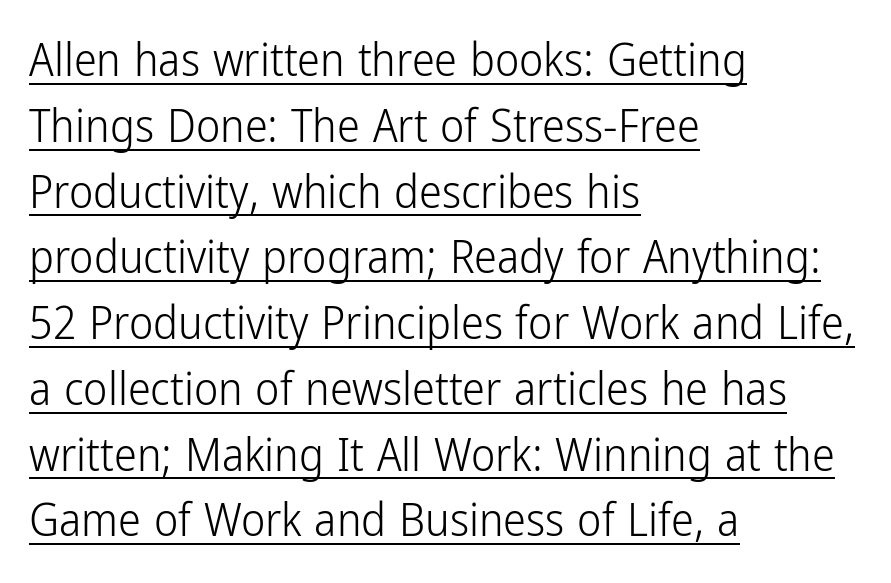
The image shows 46 px light, condensed sans-serif type, upright; set left-aligned, normal line spacing (1.43x), normal letter spacing, underlined; low stroke contrast and a medium x-height.
